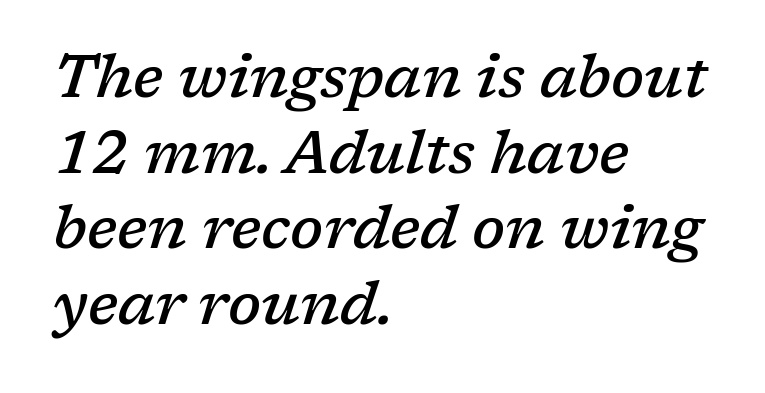
Q: Is the text bold? A: Semi-bold.
Q: Is the text italic (slanted)? A: Yes, it leans right by about 17 degrees.
Q: Is the typeface a serif or a sans-serif typeface? A: Serif.
Q: Is the text underlined? A: No.
Q: How is the paragraph aligned? A: Left-aligned.
Q: Is the spacing between letters normal or unusually wide? A: Normal.
Q: Is the spacing between lines tight, normal or loose? A: Normal.
Q: Width (condensed, normal, or wide)? A: Normal.
Q: Stroke contrast? A: Low.
Q: x-height? A: Medium.
Q: Monospaced? A: No.
